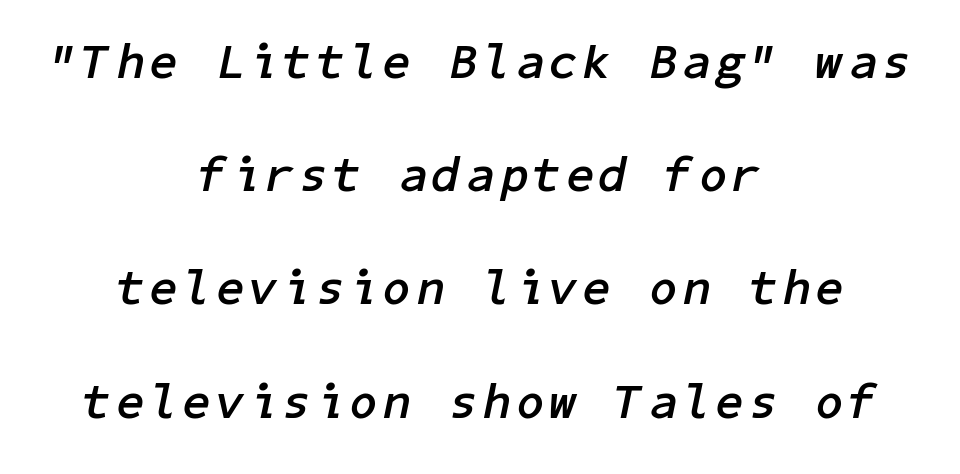
{"italic": "yes", "lean": "right", "slant_degrees": 11, "bold": "yes", "weight": "semibold", "width": "normal", "stroke_contrast": "low", "x_height": "medium", "underline": "no", "align": "center", "line_spacing": "loose", "line_spacing_ratio": 2.31, "glyph_px": 49}
